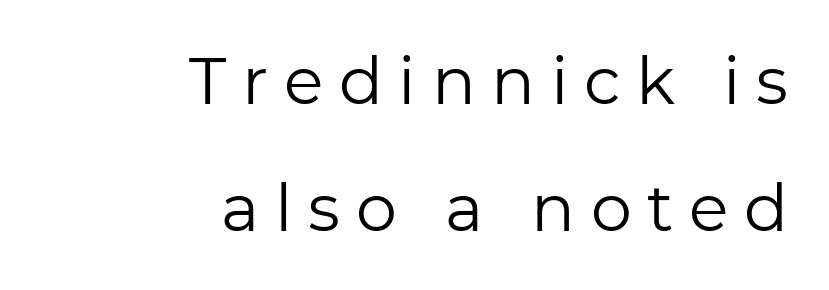
The image shows 65 px regular-weight sans-serif type, upright; set right-aligned, loose line spacing (1.96x), unusually wide letter spacing (+0.24 em), not underlined; low stroke contrast and a medium x-height.
